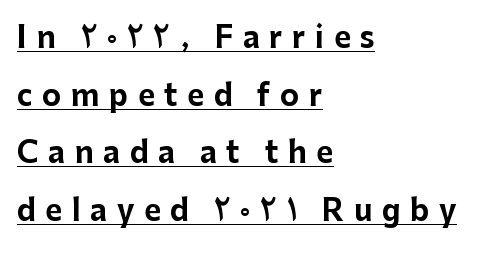
Q: Is the text bold? A: Yes.
Q: Is the text italic (slanted)? A: No, it is upright.
Q: Is the typeface a serif or a sans-serif typeface? A: Sans-serif.
Q: Is the text underlined? A: Yes.
Q: How is the paragraph aligned? A: Left-aligned.
Q: Is the spacing between letters normal or unusually wide? A: Unusually wide.
Q: Is the spacing between lines tight, normal or loose? A: Loose.
Q: Width (condensed, normal, or wide)? A: Normal.
Q: Stroke contrast? A: Low.
Q: x-height? A: Medium.
Q: Monospaced? A: No.
